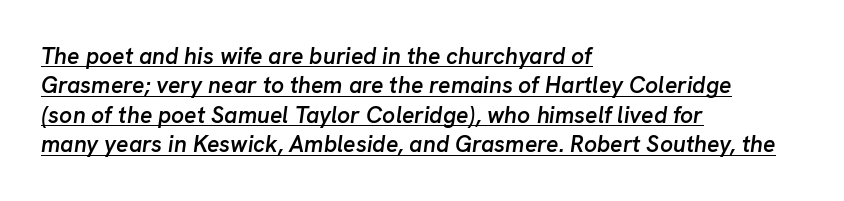
{"italic": "yes", "lean": "right", "slant_degrees": 8, "bold": "semi", "underline": "yes", "align": "left", "line_spacing": "normal", "line_spacing_ratio": 1.28, "letter_spacing": "normal", "letter_spacing_em": 0.0, "glyph_px": 23}
